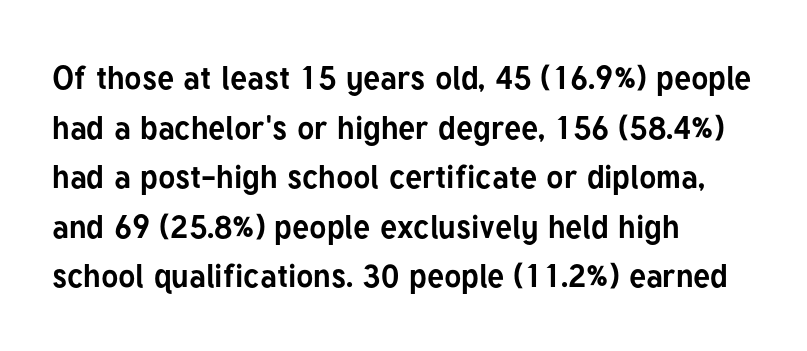
Q: Is the text bold? A: Yes.
Q: Is the text italic (slanted)? A: No, it is upright.
Q: Is the typeface a serif or a sans-serif typeface? A: Sans-serif.
Q: Is the text underlined? A: No.
Q: How is the paragraph aligned? A: Left-aligned.
Q: Is the spacing between letters normal or unusually wide? A: Normal.
Q: Is the spacing between lines tight, normal or loose? A: Normal.
Q: Width (condensed, normal, or wide)? A: Normal.
Q: Stroke contrast? A: Low.
Q: x-height? A: Medium.
Q: Monospaced? A: No.
